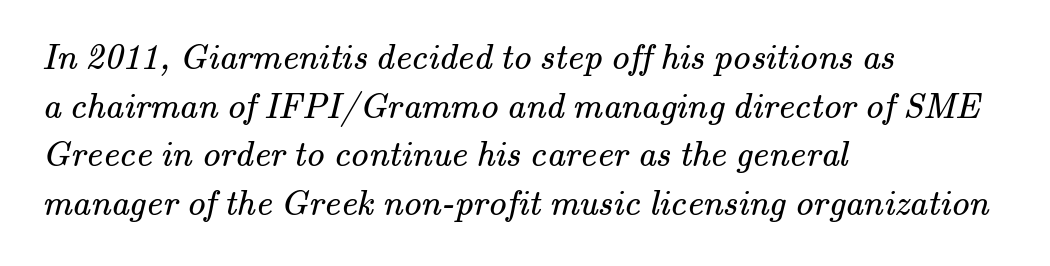
If you drew a ruler down the left edge, every line would touch it. No chunkiness to these letters — they're not bold. The designer left line spacing at the default. Only glyphs here, with clear space below each row. Nothing unusual about the tracking: characters are spaced as the font intends. Varying glyph widths throughout — classic text-font behaviour.
